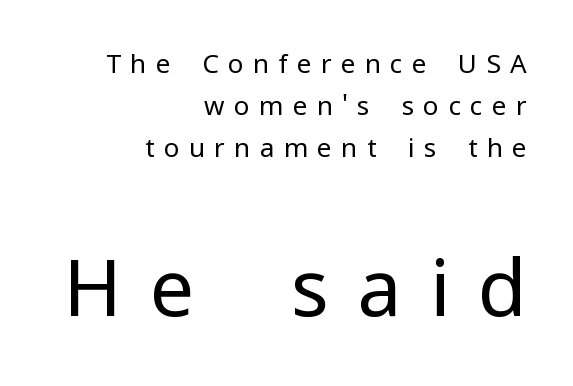
The image shows 79 px regular-weight sans-serif type, upright; set right-aligned, normal line spacing (1.62x), unusually wide letter spacing (+0.36 em), not underlined; the second (bottom) block is 3.04x larger; low stroke contrast and a medium x-height.
